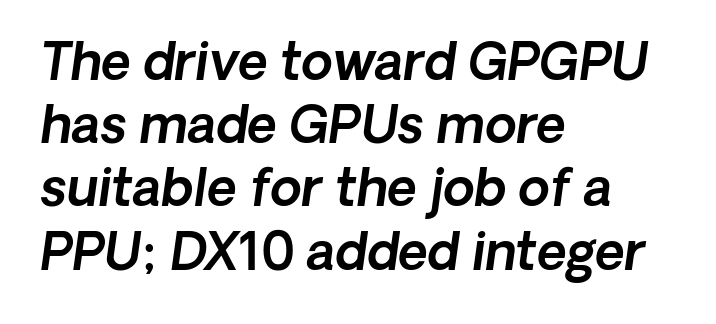
Q: Is the text italic (slanted)? A: Yes, it leans right by about 8 degrees.
Q: Is the text underlined? A: No.
Q: How is the paragraph aligned? A: Left-aligned.
Q: Is the spacing between letters normal or unusually wide? A: Normal.
Q: Width (condensed, normal, or wide)? A: Normal.
Q: x-height? A: Medium.
Q: Monospaced? A: No.
